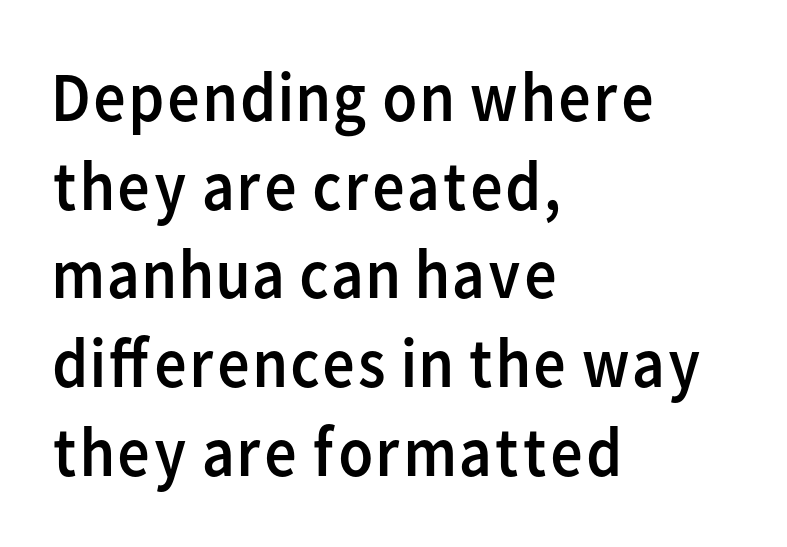
The image shows 71 px regular-weight sans-serif type, upright; set left-aligned, normal line spacing (1.25x), normal letter spacing, not underlined; low stroke contrast and a medium x-height.
